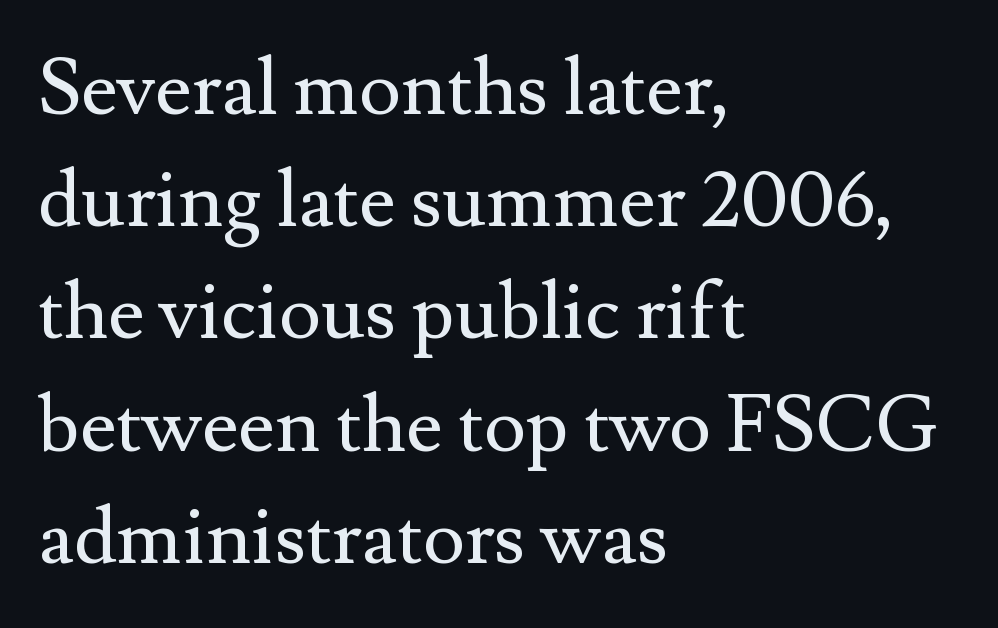
Q: Is the text bold? A: No.
Q: Is the text italic (slanted)? A: No, it is upright.
Q: Is the typeface a serif or a sans-serif typeface? A: Serif.
Q: Is the text underlined? A: No.
Q: How is the paragraph aligned? A: Left-aligned.
Q: Is the spacing between letters normal or unusually wide? A: Normal.
Q: Is the spacing between lines tight, normal or loose? A: Normal.
Q: Width (condensed, normal, or wide)? A: Normal.
Q: Stroke contrast? A: Medium.
Q: x-height? A: Small.
Q: Monospaced? A: No.
